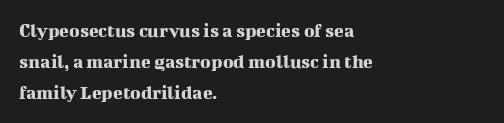
You could call the tracking neutral — neither tight nor loose. No italicization has been applied; the sample stays upright. Just letters on the line, the space beneath them empty. Compared with typical paragraphs, the rows here are spaced about the same.
